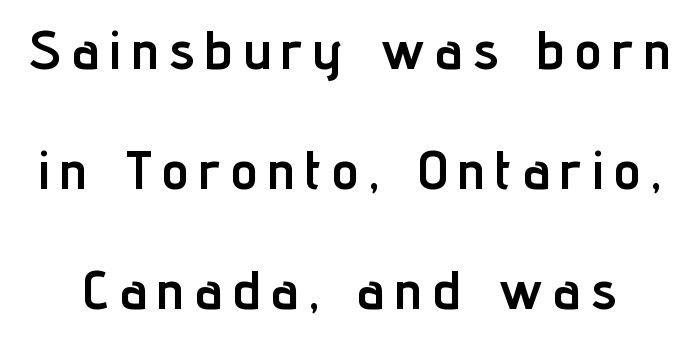
{"serif": "no", "italic": "no", "bold": "yes", "weight": "semibold", "width": "condensed", "stroke_contrast": "low", "x_height": "medium", "monospaced": "no", "underline": "no", "line_spacing": "loose", "line_spacing_ratio": 2.22, "letter_spacing": "wide", "letter_spacing_em": 0.2, "glyph_px": 54}
